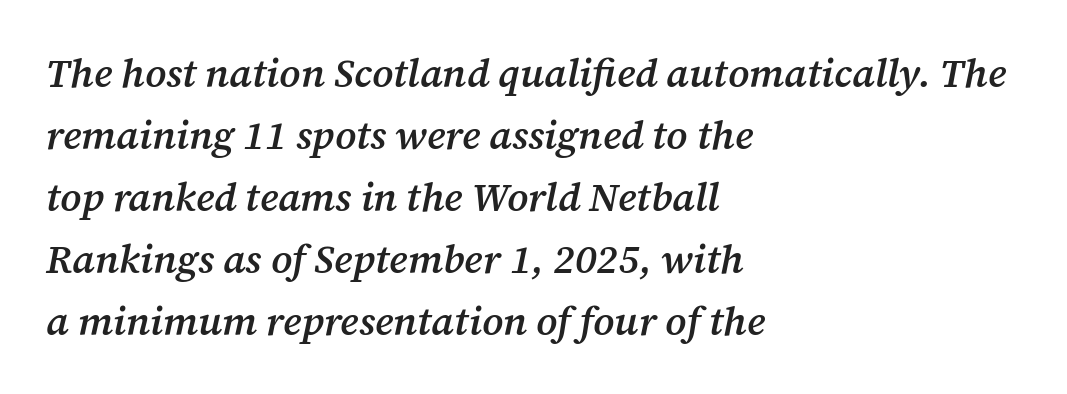
Evenly set lines give the paragraph a standard silhouette. Bold? Not quite — semibold, heavier than regular but stopping short. The area under the type is left untouched. Do the characters align in a grid? No, the font is proportional. Between one letter and the next there's only the usual sliver of space.
